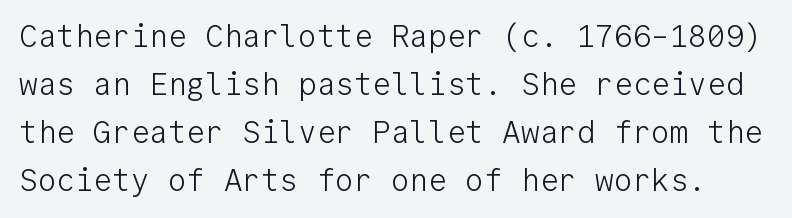
{"serif": "no", "italic": "no", "bold": "no", "weight": "light", "width": "normal", "stroke_contrast": "low", "x_height": "medium", "monospaced": "yes", "underline": "no", "line_spacing": "normal", "line_spacing_ratio": 1.55, "letter_spacing": "normal", "letter_spacing_em": 0.0, "glyph_px": 31}
